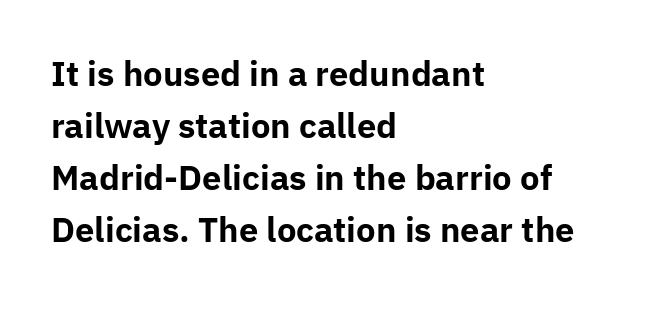
The image shows 33 px bold sans-serif type, upright; set left-aligned, normal line spacing (1.58x), normal letter spacing, not underlined; low stroke contrast and a medium x-height.
